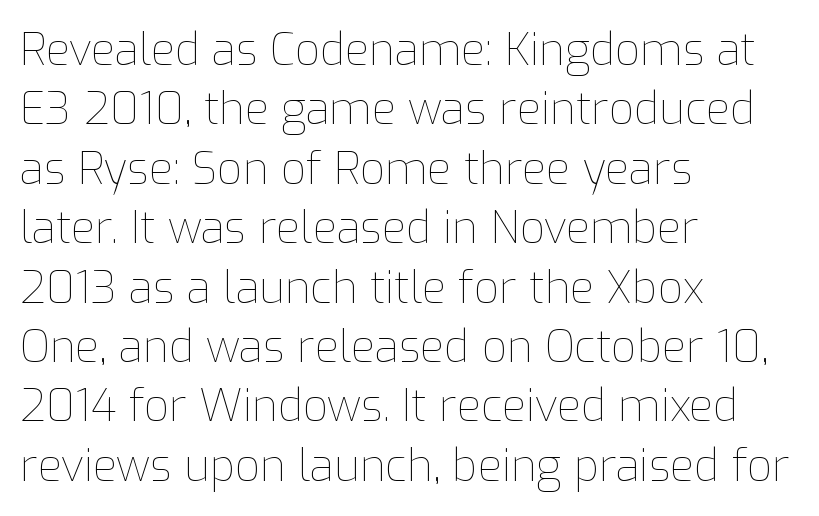
Stems here are at most as thick as an everyday book face. Bare-footed words on every line. Varying glyph widths throughout — classic text-font behaviour. Every character sits straight up, as roman type does.
